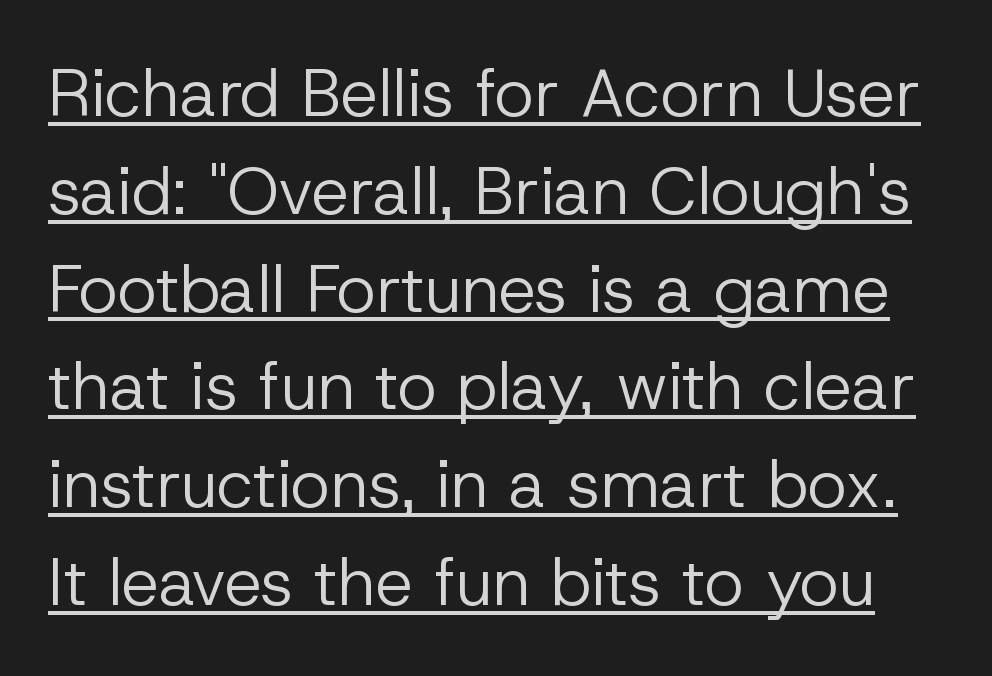
How would I describe the line gaps? Plain and ordinary. A quiet, ordinary-to-light weight characterises the typeface. How are the letters spaced? Ordinarily, with no added tracking. Characters remain perfectly vertical along every line. This sample uses a sans-serif face.
